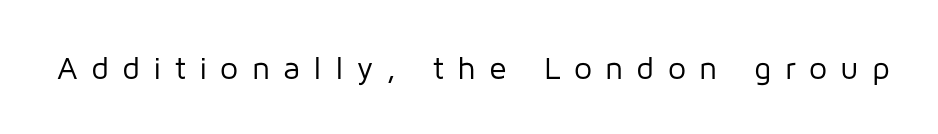
Note: no serifs on the glyphs. This is roman type, the default non-slanted kind. The strip under each line holds only bare page. The tracking reads as deliberately expanded to a designer's eye. These lines are rendered in a variable-pitch font.
